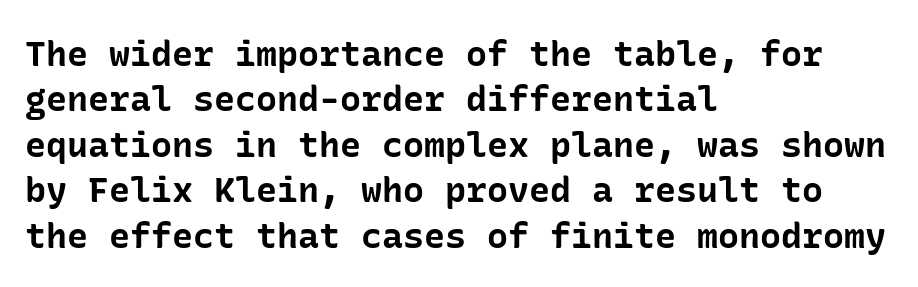
The image shows 35 px bold sans-serif type, upright; set left-aligned, normal line spacing (1.3x), normal letter spacing, not underlined; low stroke contrast and a medium x-height.
